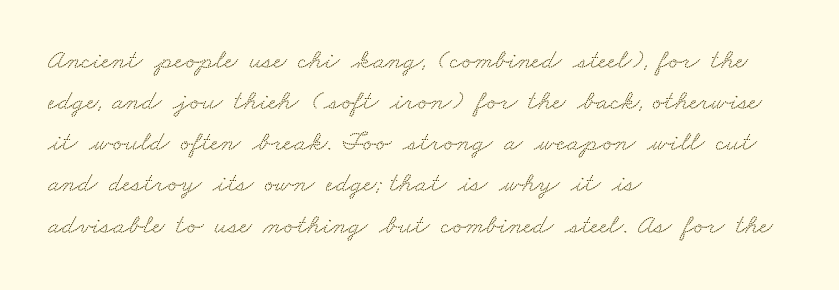
The rendering shows small feet on the letterforms — a serif design. These lines are rendered in a variable-pitch font. Compared with a centered layout, this one pins lines to the left instead. Nobody drew a line under any word here. The passage shown has conventional tracking throughout.
